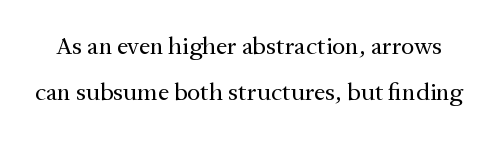
These lines keep a tight, regular rhythm from letter to letter. Beneath every word, the page is bare. The typesetting does not lean heavy: it is not bold. The specimen reads as upright at a glance.
